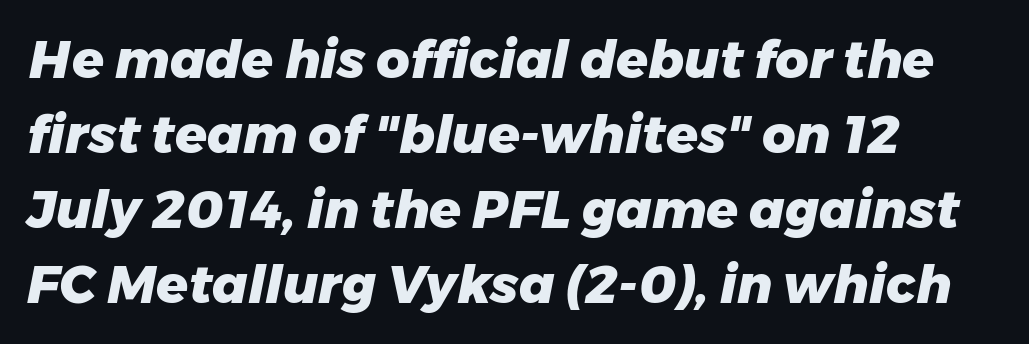
Q: Is the text bold? A: Yes.
Q: Is the text italic (slanted)? A: Yes, it leans right by about 11 degrees.
Q: Is the text underlined? A: No.
Q: How is the paragraph aligned? A: Left-aligned.
Q: Is the spacing between letters normal or unusually wide? A: Normal.
Q: Is the spacing between lines tight, normal or loose? A: Normal.
Q: Width (condensed, normal, or wide)? A: Normal.
Q: Stroke contrast? A: Low.
Q: x-height? A: Medium.
Q: Monospaced? A: No.
